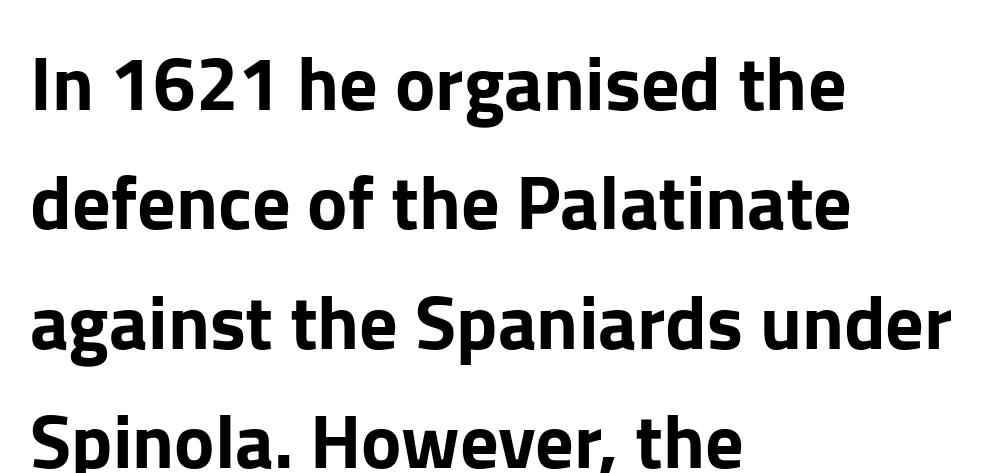
The image shows 76 px sans-serif type, upright; set left-aligned, normal line spacing (1.57x), normal letter spacing, not underlined; low stroke contrast and a medium x-height.
